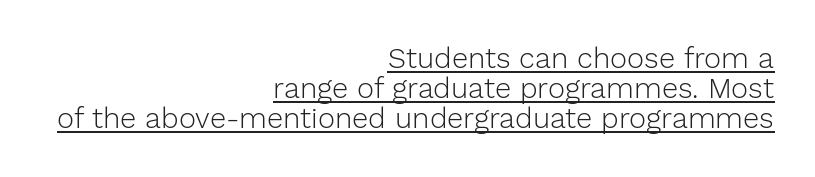
A quiet, ordinary-to-light weight characterises the typeface. Compared with a flush-left layout, this one pins lines to the opposite, right side. Compared with typical body copy, the letter spacing here is the same. Quick note: not italic, upright. Quick note: interline space is minimal.
